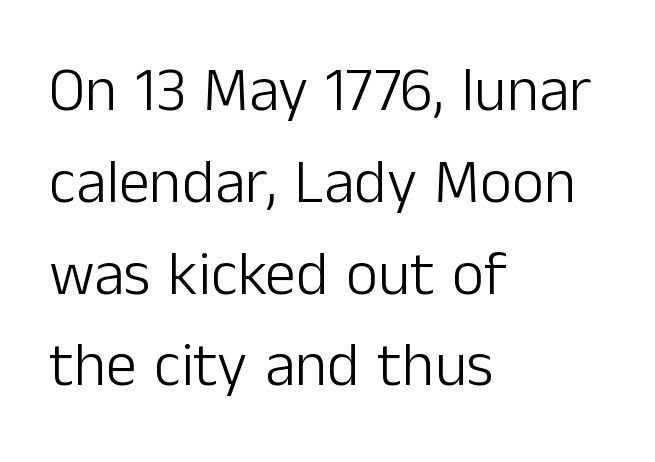
The letters advance in unequal steps, a hallmark of proportional type. This sample uses plain, unmodified letter spacing. Bare-footed words on every line. The text block is weighted toward the left margin, trailing off unevenly rightward. Nothing sits at the stroke ends, so this counts as sans-serif. This reads as an unemphasized weight, regular at the heaviest.
